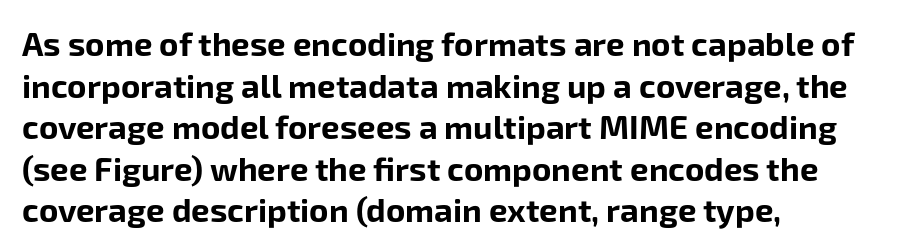
Q: Is the text bold? A: Yes.
Q: Is the text italic (slanted)? A: No, it is upright.
Q: Is the typeface a serif or a sans-serif typeface? A: Sans-serif.
Q: Is the text underlined? A: No.
Q: How is the paragraph aligned? A: Left-aligned.
Q: Is the spacing between letters normal or unusually wide? A: Normal.
Q: Is the spacing between lines tight, normal or loose? A: Normal.
Q: Width (condensed, normal, or wide)? A: Normal.
Q: Stroke contrast? A: Low.
Q: x-height? A: Medium.
Q: Monospaced? A: No.
